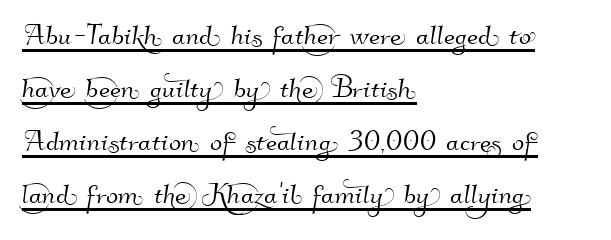
The image shows 36 px sans-serif type; set left-aligned, normal line spacing (1.47x), normal letter spacing, underlined; high stroke contrast and a small x-height.
